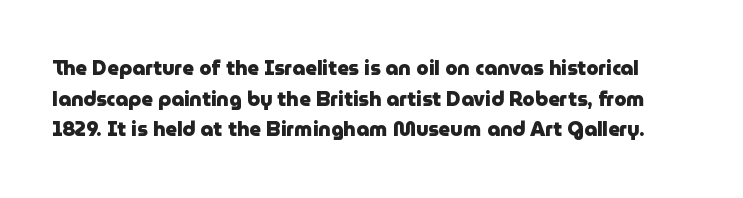
Q: Is the text bold? A: Yes.
Q: Is the text italic (slanted)? A: No, it is upright.
Q: Is the text underlined? A: No.
Q: Is the spacing between letters normal or unusually wide? A: Normal.
Q: Is the spacing between lines tight, normal or loose? A: Normal.
